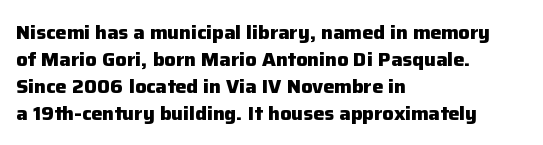
The image shows 20 px bold type, upright; set left-aligned, normal line spacing (1.35x), normal letter spacing, not underlined.
